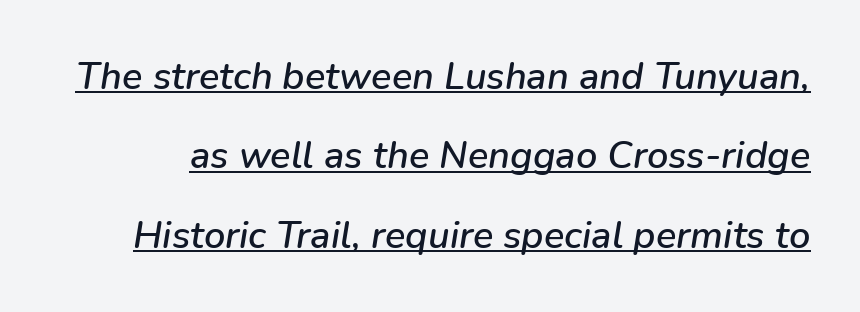
Q: Is the text italic (slanted)? A: Yes, it leans right by about 9 degrees.
Q: Is the text underlined? A: Yes.
Q: Is the spacing between letters normal or unusually wide? A: Normal.
Q: Is the spacing between lines tight, normal or loose? A: Loose.
Q: Width (condensed, normal, or wide)? A: Normal.
Q: Stroke contrast? A: Low.
Q: x-height? A: Medium.
Q: Monospaced? A: No.
